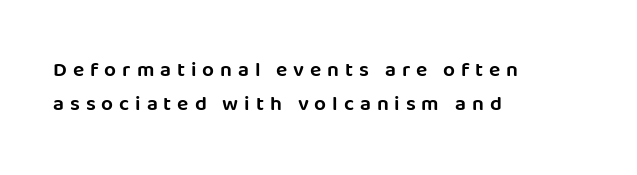
Any mark beneath the type? The region is blank. The gaps between neighbouring characters are conspicuously large. Leading matches the norm, producing a regular column. Is there any slant? The stems are plumb. The paragraph has a hard left edge and a soft right edge.
